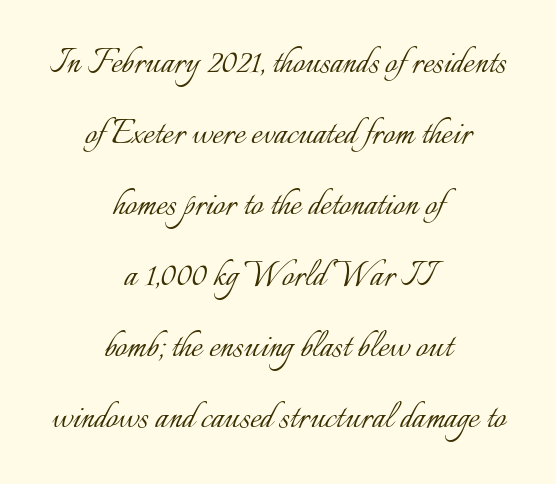
Looks like regular typesetting: each glyph gets only the width it needs. Every row of glyphs is offset so its center matches the block's center. The letterforms sit at book weight or below.
